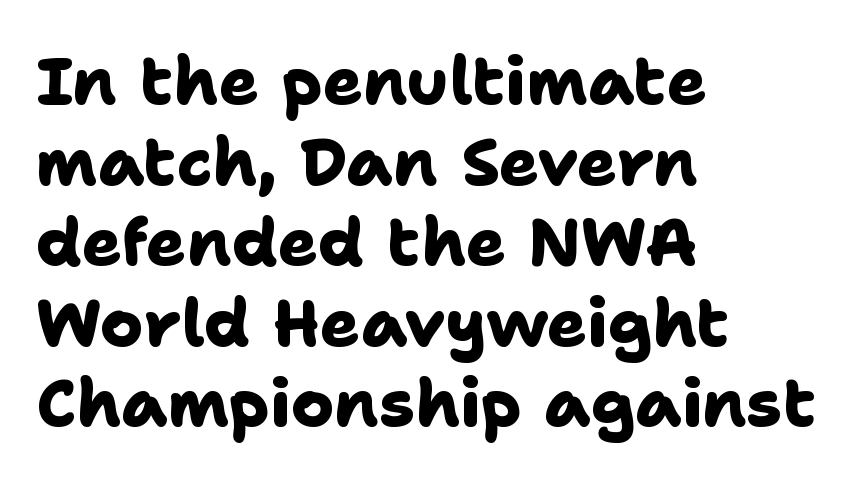
{"serif": "no", "bold": "yes", "weight": "heavy", "width": "normal", "stroke_contrast": "low", "x_height": "medium", "monospaced": "no", "underline": "no", "align": "left", "line_spacing_ratio": 1.22, "letter_spacing": "normal", "letter_spacing_em": 0.0, "glyph_px": 66}
